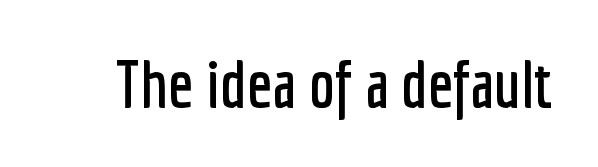
The image shows 66 px condensed sans-serif type, upright; set normal letter spacing, not underlined; low stroke contrast and a medium x-height.
